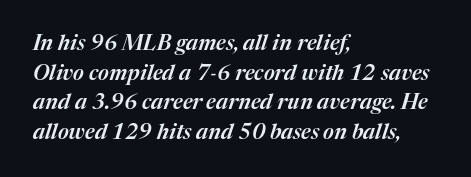
The image shows 21 px text type, italic (leaning right); set left-aligned, normal line spacing (1.41x), normal letter spacing, not underlined.
